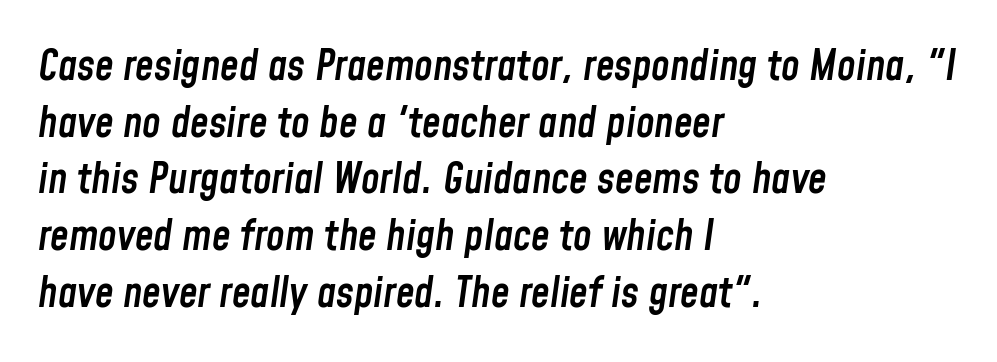
The passage shown has conventional tracking throughout. Note the varied advance widths — an 'i' is clearly narrower than an 'm'. The string is rendered with underlining switched off. Is the block centered? No — it sits flush against the left margin. The font is running at a semibold setting, under full bold. Line spacing here is normal.
